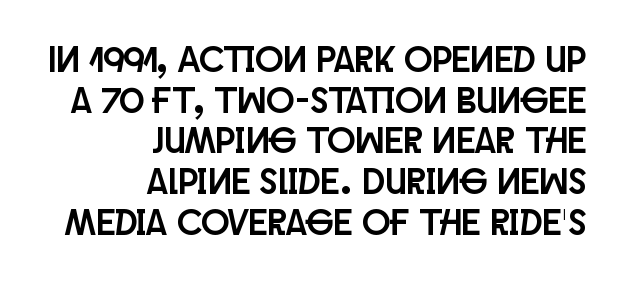
Q: Is the text italic (slanted)? A: No, it is upright.
Q: Is the typeface a serif or a sans-serif typeface? A: Sans-serif.
Q: Is the text underlined? A: No.
Q: How is the paragraph aligned? A: Right-aligned.
Q: Is the spacing between letters normal or unusually wide? A: Normal.
Q: Is the spacing between lines tight, normal or loose? A: Tight.
Q: Width (condensed, normal, or wide)? A: Condensed.
Q: Stroke contrast? A: Low.
Q: x-height? A: Large.
Q: Monospaced? A: No.
